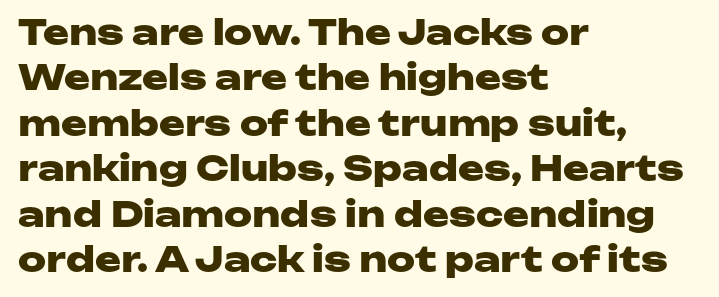
{"serif": "no", "italic": "no", "bold": "yes", "weight": "heavy", "width": "wide", "stroke_contrast": "low", "x_height": "medium", "monospaced": "no", "underline": "no", "align": "left", "line_spacing": "normal", "line_spacing_ratio": 1.3, "letter_spacing": "normal", "letter_spacing_em": 0.0, "glyph_px": 35}
